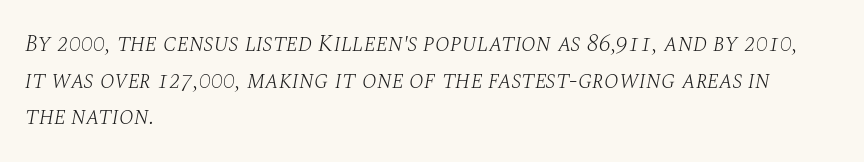
Q: Is the text bold? A: No.
Q: Is the text italic (slanted)? A: Yes, it leans right by about 10 degrees.
Q: Is the text underlined? A: No.
Q: How is the paragraph aligned? A: Left-aligned.
Q: Is the spacing between letters normal or unusually wide? A: Normal.
Q: Is the spacing between lines tight, normal or loose? A: Normal.
